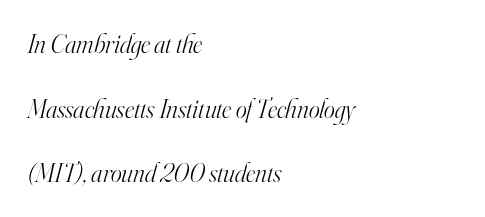
Q: Is the text bold? A: No.
Q: Is the text italic (slanted)? A: Yes, it leans right by about 16 degrees.
Q: Is the text underlined? A: No.
Q: How is the paragraph aligned? A: Left-aligned.
Q: Is the spacing between letters normal or unusually wide? A: Normal.
Q: Is the spacing between lines tight, normal or loose? A: Loose.
